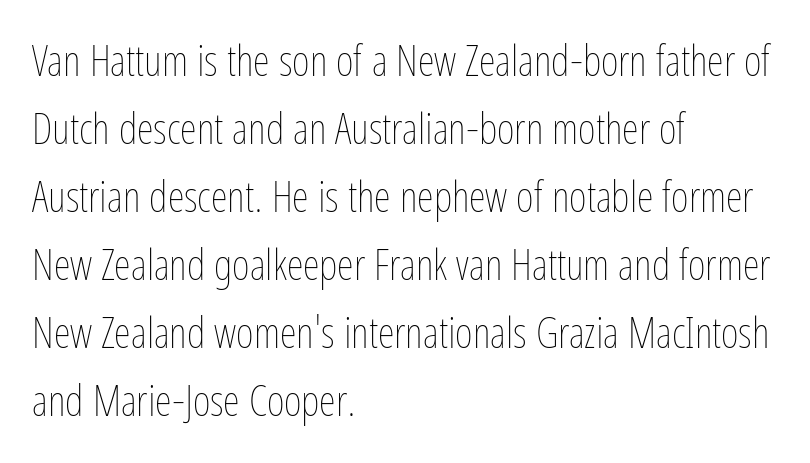
The image shows 43 px thin, condensed type, upright; set left-aligned, normal line spacing (1.58x), normal letter spacing, not underlined; low stroke contrast and a medium x-height.
